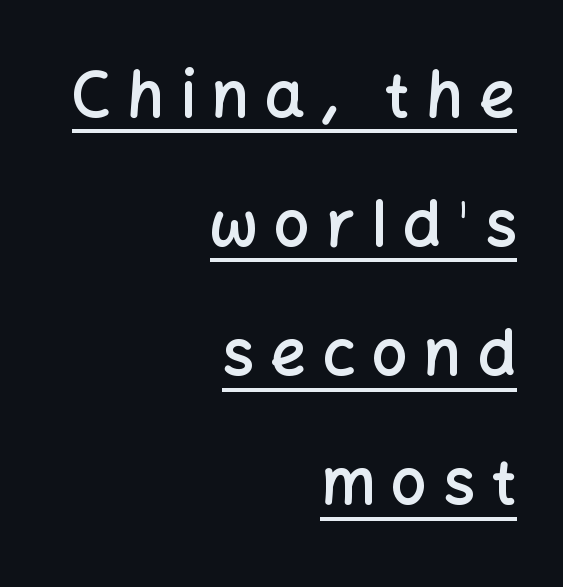
Q: Is the text bold? A: Semi-bold.
Q: Is the text italic (slanted)? A: No, it is upright.
Q: Is the typeface a serif or a sans-serif typeface? A: Sans-serif.
Q: Is the text underlined? A: Yes.
Q: How is the paragraph aligned? A: Right-aligned.
Q: Is the spacing between letters normal or unusually wide? A: Unusually wide.
Q: Is the spacing between lines tight, normal or loose? A: Loose.
Q: Width (condensed, normal, or wide)? A: Normal.
Q: Stroke contrast? A: Low.
Q: x-height? A: Medium.
Q: Monospaced? A: No.
